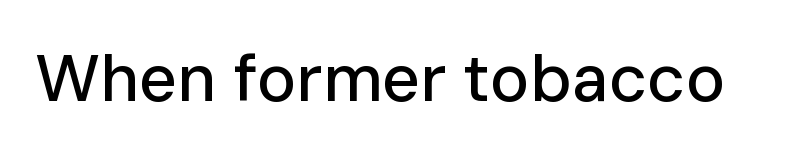
The face used here is rendered with its standard letterfit. Varying glyph widths throughout — classic text-font behaviour. Glance below the letters and you will spot only blank space. Vertical strokes here are truly vertical. A typesetter would label this face a sans.
